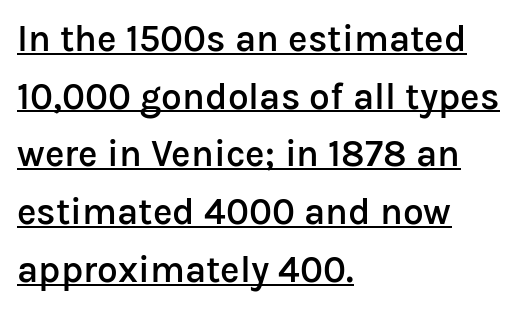
The image shows 37 px semibold sans-serif type, upright; set left-aligned, normal line spacing (1.56x), normal letter spacing, underlined; low stroke contrast and a medium x-height.
